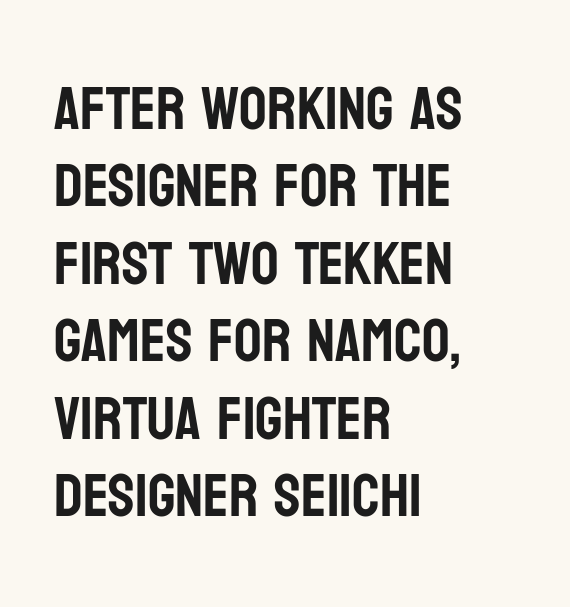
Each letter keeps its own natural width here, so spacing adapts to shape. The type is set solid horizontally, with unmodified tracking. A roman cut, with each character standing at attention. Serifs: no, the terminals of the letterforms are clean. The specimen omits any rule beneath the text block's lines.
